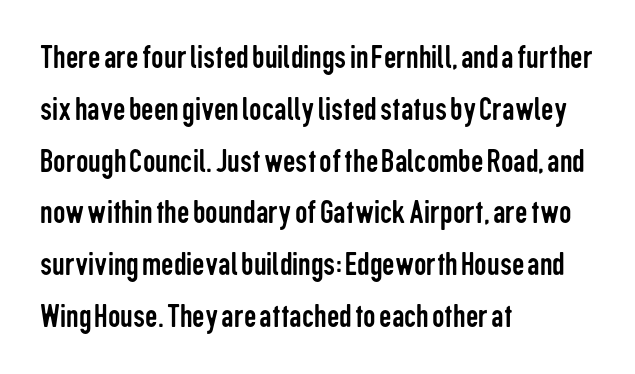
Q: Is the text bold? A: No.
Q: Is the text italic (slanted)? A: No, it is upright.
Q: Is the typeface a serif or a sans-serif typeface? A: Sans-serif.
Q: Is the text underlined? A: No.
Q: How is the paragraph aligned? A: Left-aligned.
Q: Is the spacing between letters normal or unusually wide? A: Normal.
Q: Is the spacing between lines tight, normal or loose? A: Normal.
Q: Width (condensed, normal, or wide)? A: Condensed.
Q: Stroke contrast? A: Low.
Q: x-height? A: Medium.
Q: Monospaced? A: No.
